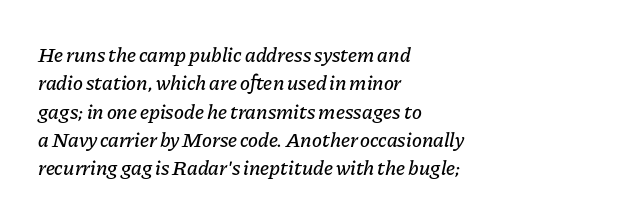
The image shows 21 px text type, italic (leaning right); set left-aligned, normal line spacing (1.35x), normal letter spacing, not underlined.
